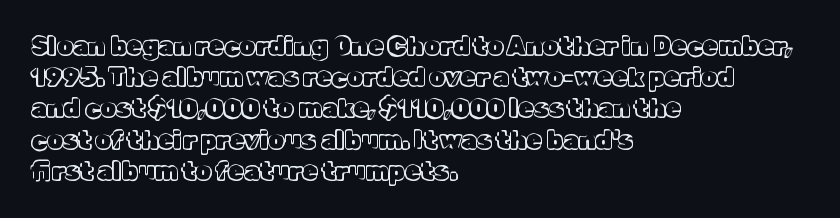
The image shows 25 px text type, upright; set left-aligned, normal line spacing (1.25x), normal letter spacing, not underlined.
